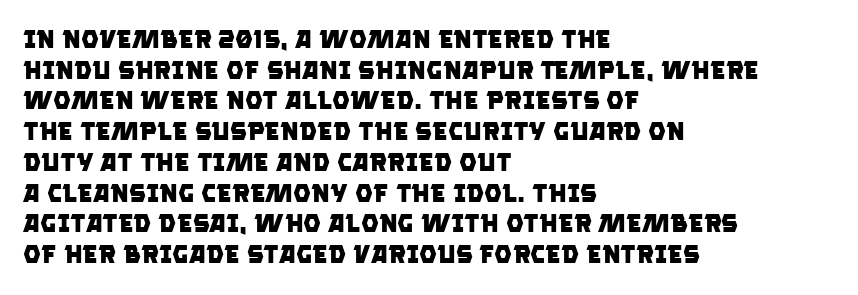
{"bold": "yes", "underline": "no", "align": "left", "line_spacing_ratio": 1.23, "letter_spacing": "normal", "letter_spacing_em": 0.0, "glyph_px": 25}
